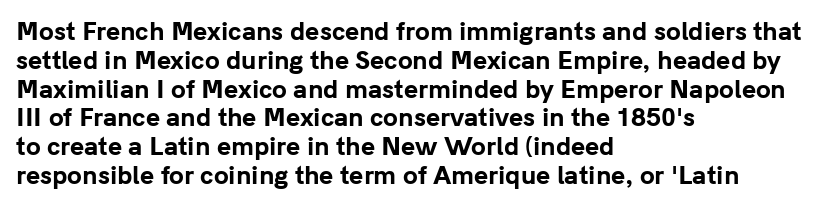
The image shows 24 px bold type, upright; set left-aligned, line spacing 1.2x, normal letter spacing, not underlined.
